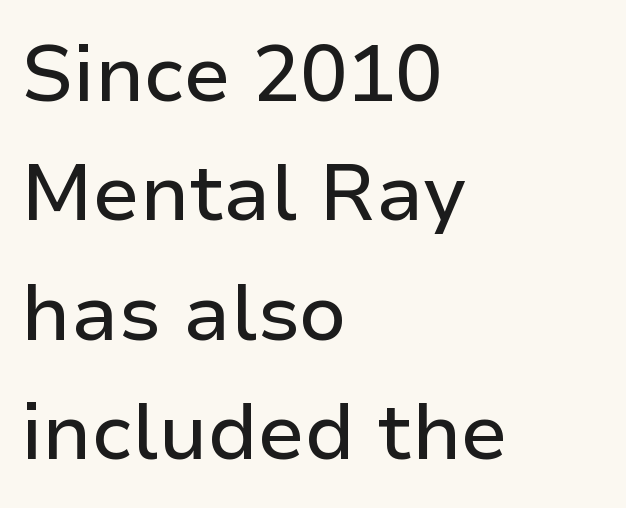
The image shows 79 px sans-serif type, upright; set left-aligned, normal line spacing (1.51x), normal letter spacing, not underlined; low stroke contrast and a medium x-height.
